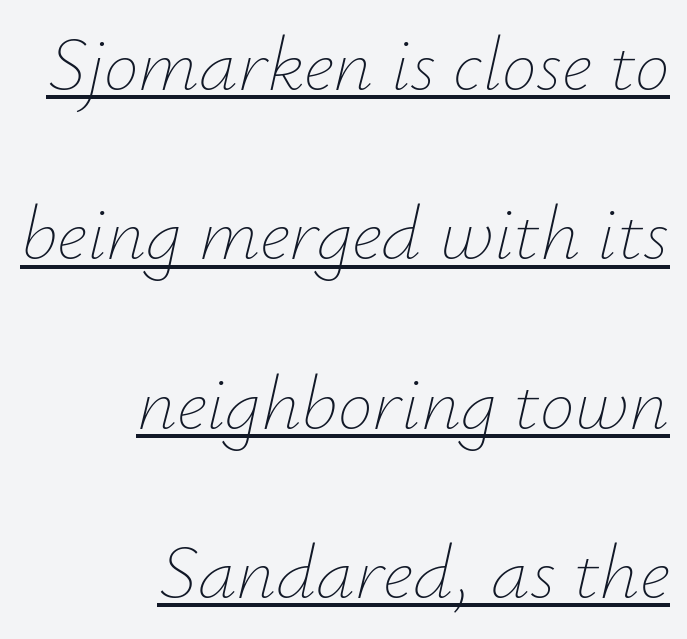
Q: Is the text bold? A: No.
Q: Is the text italic (slanted)? A: Yes, it leans right by about 12 degrees.
Q: Is the text underlined? A: Yes.
Q: How is the paragraph aligned? A: Right-aligned.
Q: Is the spacing between letters normal or unusually wide? A: Normal.
Q: Is the spacing between lines tight, normal or loose? A: Loose.
Q: Width (condensed, normal, or wide)? A: Normal.
Q: Stroke contrast? A: Low.
Q: x-height? A: Small.
Q: Monospaced? A: No.
